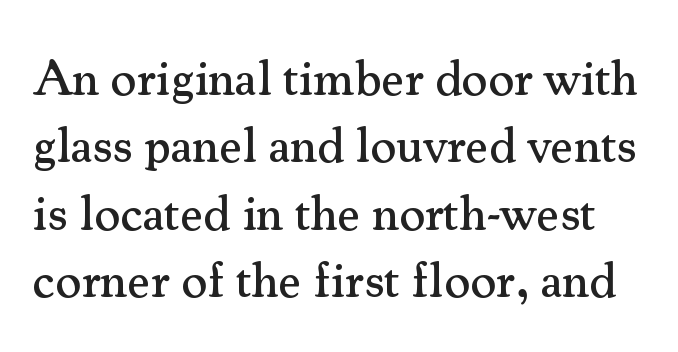
{"serif": "yes", "italic": "no", "width": "normal", "stroke_contrast": "medium", "x_height": "small", "monospaced": "no", "underline": "no", "line_spacing": "normal", "line_spacing_ratio": 1.35, "letter_spacing": "normal", "letter_spacing_em": 0.0, "glyph_px": 50}
